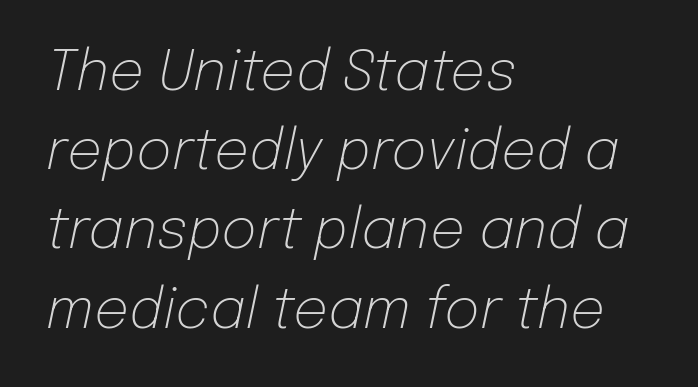
Has an underline been added? It has not. Weight: regular or lighter. You could not count columns in this text — the font is proportionally spaced. The paragraph shown leans on its left margin. The rendering applies a slant to the glyphs.
